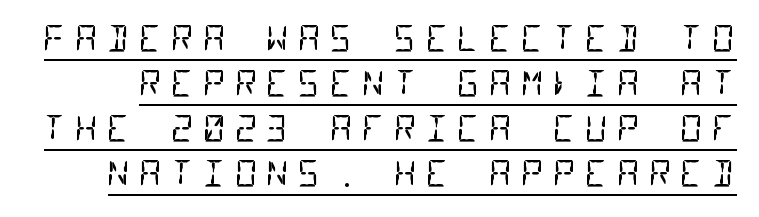
{"serif": "no", "bold": "no", "weight": "regular", "width": "condensed", "stroke_contrast": "low", "x_height": "large", "monospaced": "yes", "underline": "yes", "line_spacing": "normal", "line_spacing_ratio": 1.29, "letter_spacing": "wide", "letter_spacing_em": 0.26, "glyph_px": 35}
